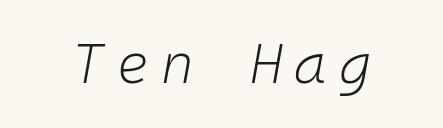
Q: Is the text bold? A: No.
Q: Is the text italic (slanted)? A: Yes, it leans right by about 10 degrees.
Q: Is the text underlined? A: No.
Q: Is the spacing between letters normal or unusually wide? A: Unusually wide.
Q: Width (condensed, normal, or wide)? A: Normal.
Q: Stroke contrast? A: Low.
Q: x-height? A: Medium.
Q: Monospaced? A: Yes.
